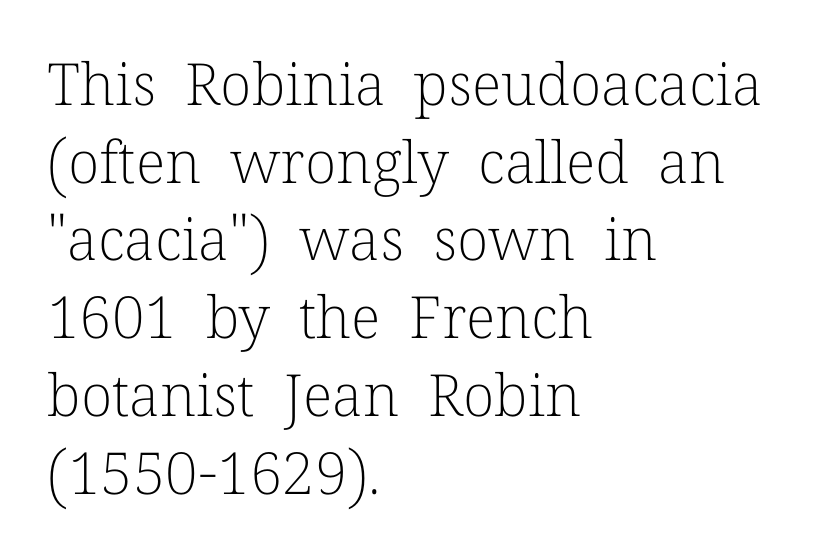
Typeset ragged right — the left edge is the straight one. The rows are spaced the way most documents space them. Nothing unusual about the tracking: characters are spaced as the font intends. Classification — serif. Underlining? Definitely not there.
